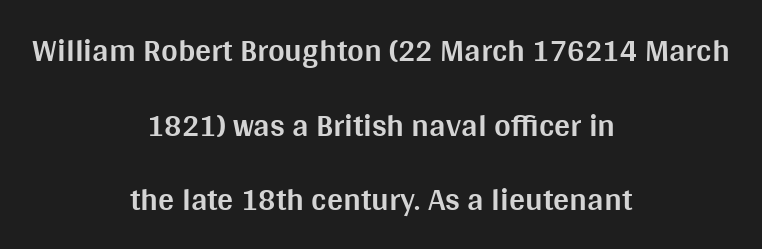
{"serif": "no", "italic": "no", "bold": "yes", "weight": "bold", "width": "normal", "stroke_contrast": "medium", "x_height": "large", "monospaced": "no", "underline": "no", "align": "center", "line_spacing": "loose", "line_spacing_ratio": 2.33, "letter_spacing": "normal", "letter_spacing_em": 0.0, "glyph_px": 32}
